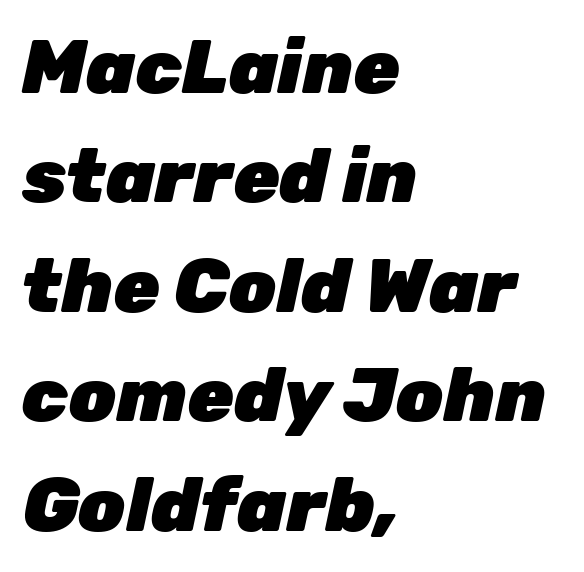
Honestly, the row spacing looks completely unremarkable. Proportional: the letters do not fall into vertical columns. Compared with an ordinary text face, these strokes are far heavier — a full bold. The space directly below the letters is spotless. Here the glyphs are tracked normally, forming tight word shapes. Teacher's note: observe the even left margin — that is flush-left alignment.
